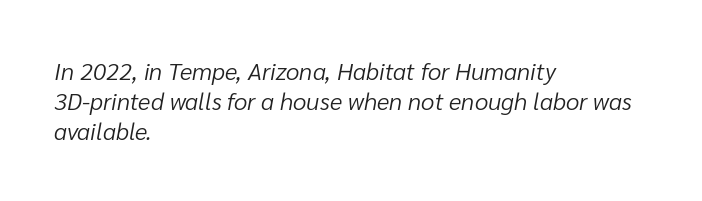
Honestly, the letter spacing is just normal — you wouldn't notice it. Glance below the letters and you will spot only blank space. This is oblique type, the kind used for emphasis or titles. Ink coverage per letter is moderate at most. Does the leading feel generous? No, just average.
